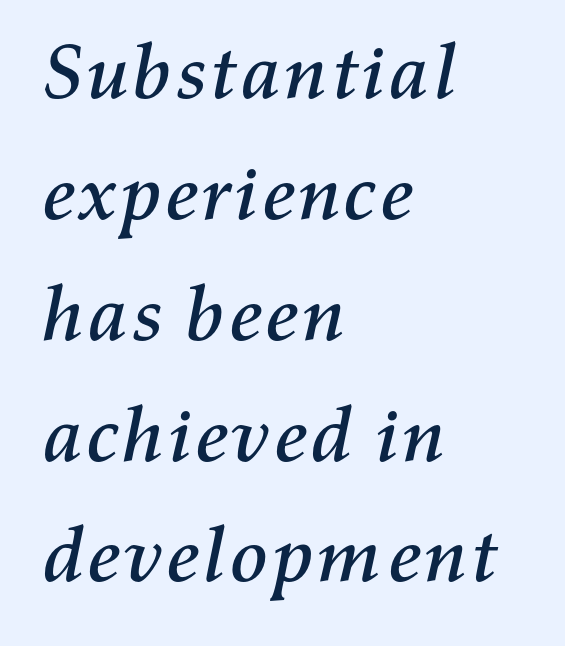
Q: Is the text italic (slanted)? A: Yes, it leans right by about 11 degrees.
Q: Is the text underlined? A: No.
Q: How is the paragraph aligned? A: Left-aligned.
Q: Is the spacing between letters normal or unusually wide? A: Normal.
Q: Is the spacing between lines tight, normal or loose? A: Normal.
Q: Width (condensed, normal, or wide)? A: Normal.
Q: Stroke contrast? A: Medium.
Q: x-height? A: Medium.
Q: Monospaced? A: No.
